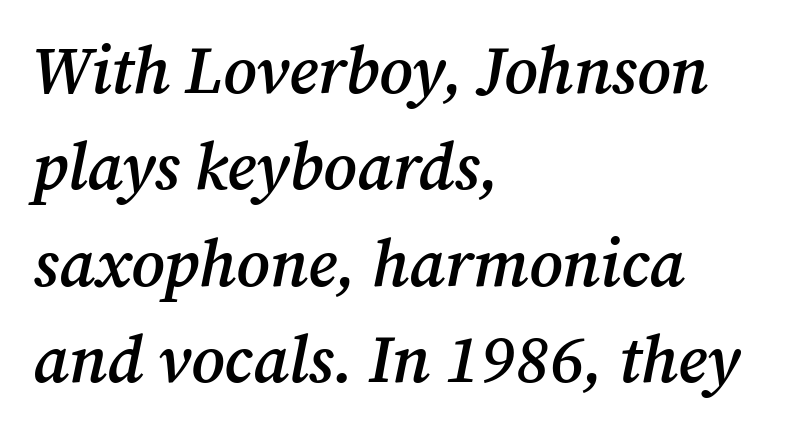
{"serif": "yes", "italic": "yes", "lean": "right", "slant_degrees": 12, "bold": "semi", "weight": "semibold", "width": "normal", "stroke_contrast": "medium", "x_height": "medium", "monospaced": "no", "underline": "no", "align": "left", "line_spacing": "normal", "line_spacing_ratio": 1.46, "letter_spacing": "normal", "letter_spacing_em": 0.0, "glyph_px": 66}
